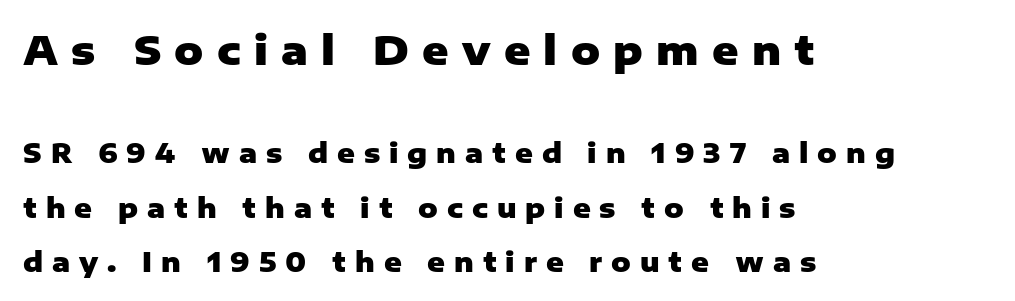
The image shows 40 px heavy sans-serif type, upright; set left-aligned, loose line spacing (2.01x), unusually wide letter spacing (+0.33 em), not underlined; the first (top) block is 1.48x larger; low stroke contrast and a medium x-height.
